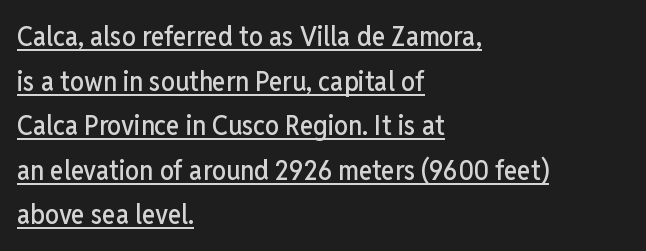
Compared with typical body copy, the letter spacing here is the same. These lines were composed using upright roman letters. Think of a printed novel: that variable character pitch is what you see here. Nothing sits at the stroke ends, so this counts as sans-serif. The typesetter has applied underlining to the passage shown.
